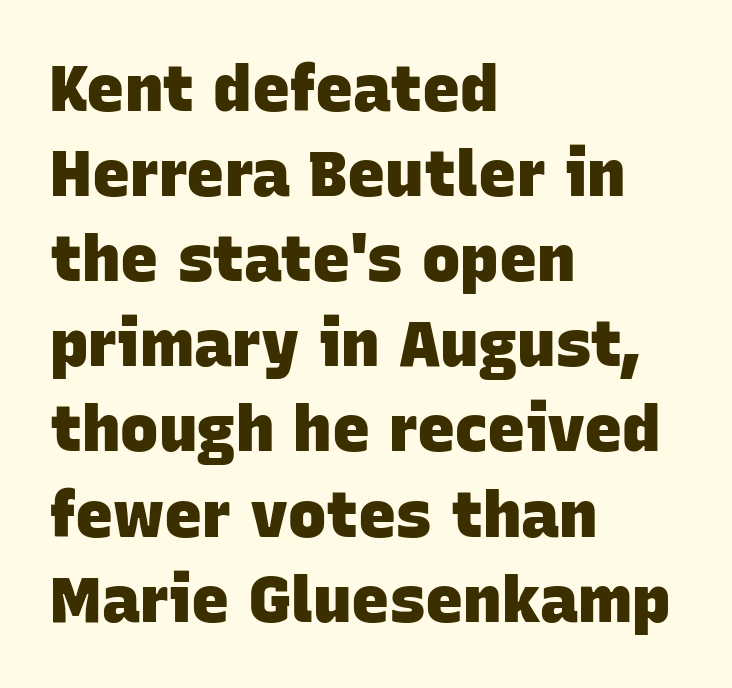
The face used here has the dense, thick strokes of a bold. Horizontal bands of white between lines are of average thickness. Glyph-to-glyph distance matches everyday printed text. A typesetter would call this proportional, since set widths differ per character. Are there feet on the stems? There aren't — it's a sans.
